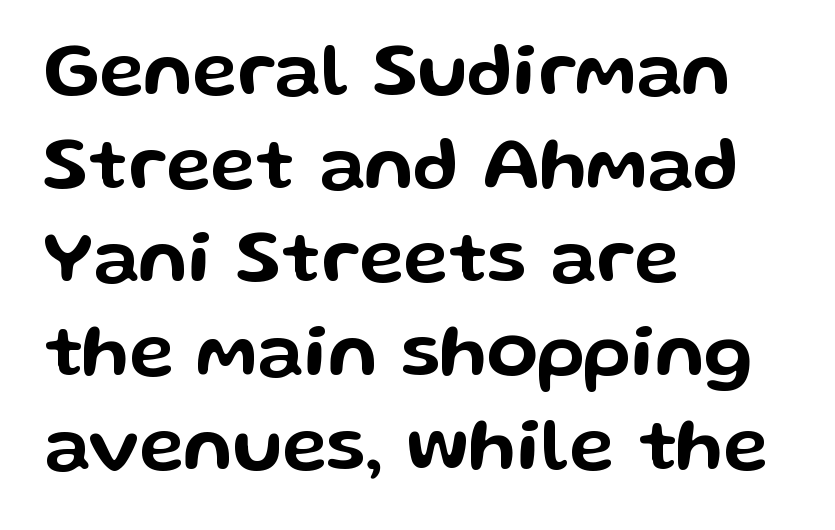
This sample uses an upright cut, with every glyph sitting square on the baseline. A classic flush-left, rag-right setting is used for this passage. The passage shown stacks its lines at a standard gap. This rendering leaves character spacing at its baseline value. Note: no serifs on the glyphs.
